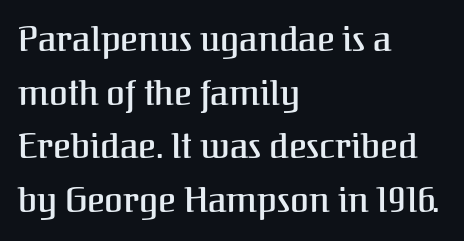
{"serif": "yes", "italic": "no", "width": "normal", "stroke_contrast": "medium", "x_height": "medium", "monospaced": "no", "underline": "no", "align": "left", "line_spacing": "normal", "line_spacing_ratio": 1.58, "letter_spacing": "normal", "letter_spacing_em": 0.0, "glyph_px": 34}
